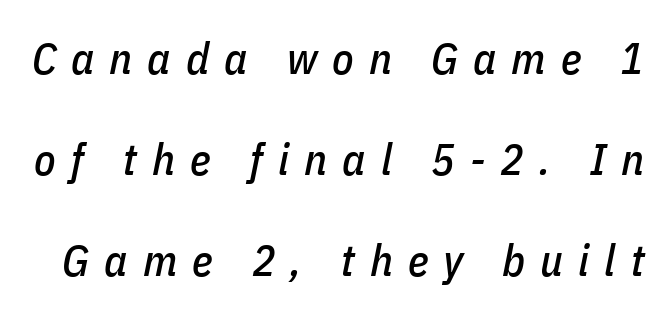
{"italic": "yes", "lean": "right", "slant_degrees": 11, "width": "condensed", "stroke_contrast": "low", "x_height": "medium", "monospaced": "no", "underline": "no", "line_spacing": "loose", "line_spacing_ratio": 2.29, "letter_spacing": "wide", "letter_spacing_em": 0.34, "glyph_px": 44}
